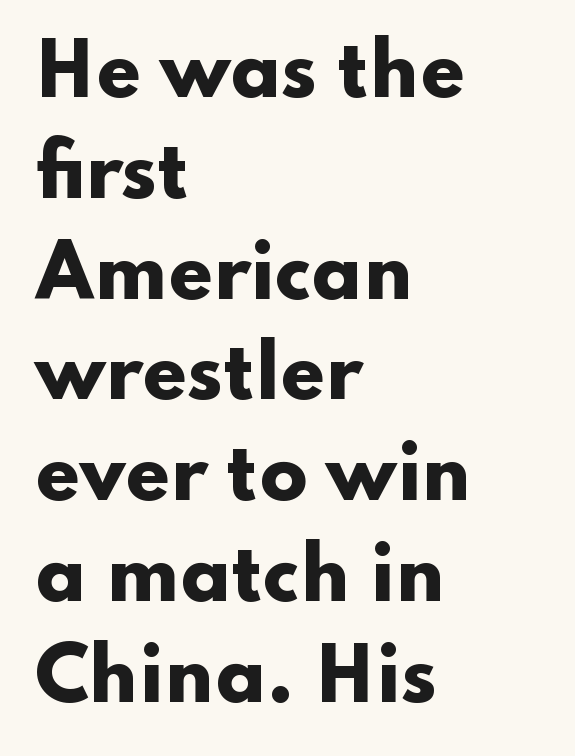
There is no visible air inserted between adjacent glyphs. This is the regular roman posture of the typeface. The passage shown is typed in a proportional face where columns would drift. No word sits above an underline. Is the type bold? Yes — the strokes are clearly thick and heavy. Is this a sans? Yes — the strokes have no serifs.
